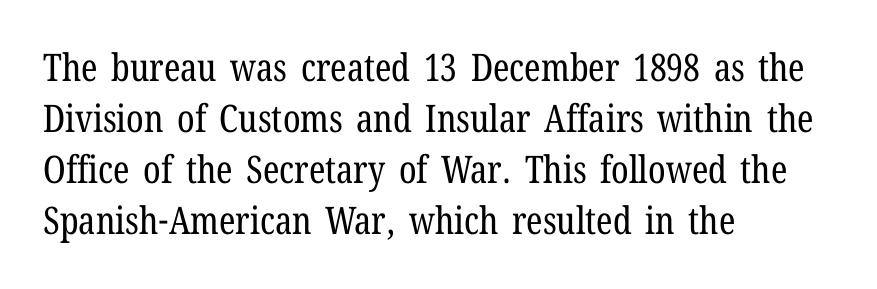
Words float on clear page, feet unadorned. The letters advance in unequal steps, a hallmark of proportional type. The lettering holds an erect, upright posture throughout. Does the type have serifs? Yes, each stem ends in a small foot. The letterforms sit shoulder to shoulder at normal distance.
